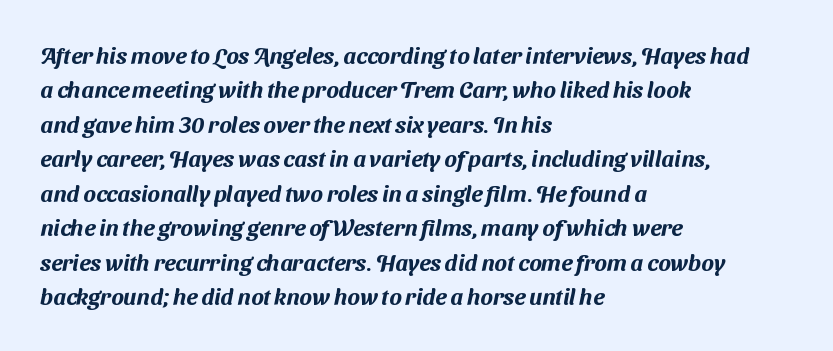
{"underline": "no", "align": "left", "line_spacing": "normal", "line_spacing_ratio": 1.5, "letter_spacing": "normal", "letter_spacing_em": 0.0, "glyph_px": 23}
